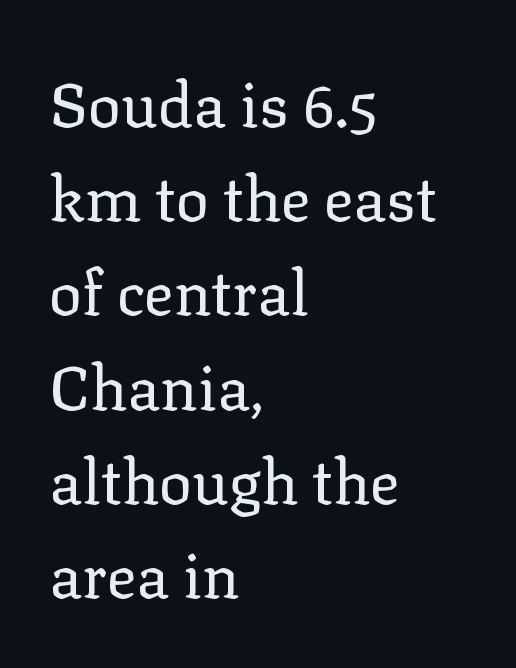
{"serif": "yes", "italic": "no", "bold": "no", "weight": "regular", "width": "normal", "stroke_contrast": "low", "x_height": "medium", "monospaced": "no", "underline": "no", "align": "left", "line_spacing": "normal", "line_spacing_ratio": 1.52, "letter_spacing": "normal", "letter_spacing_em": 0.0, "glyph_px": 62}
